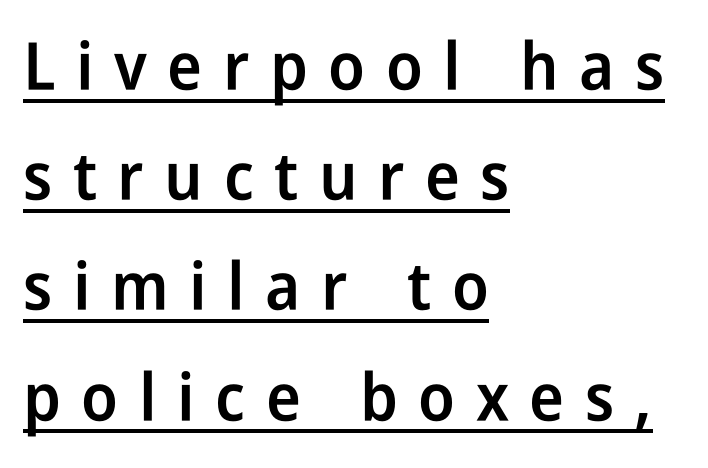
The image shows 66 px semibold, condensed sans-serif type, upright; set left-aligned, normal line spacing (1.67x), unusually wide letter spacing (+0.31 em), underlined; low stroke contrast and a medium x-height.
